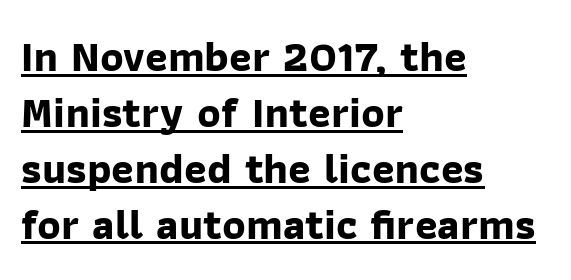
Q: Is the text bold? A: Yes.
Q: Is the typeface a serif or a sans-serif typeface? A: Sans-serif.
Q: Is the text underlined? A: Yes.
Q: How is the paragraph aligned? A: Left-aligned.
Q: Is the spacing between letters normal or unusually wide? A: Normal.
Q: Is the spacing between lines tight, normal or loose? A: Normal.
Q: Width (condensed, normal, or wide)? A: Normal.
Q: Stroke contrast? A: Low.
Q: x-height? A: Medium.
Q: Monospaced? A: No.
